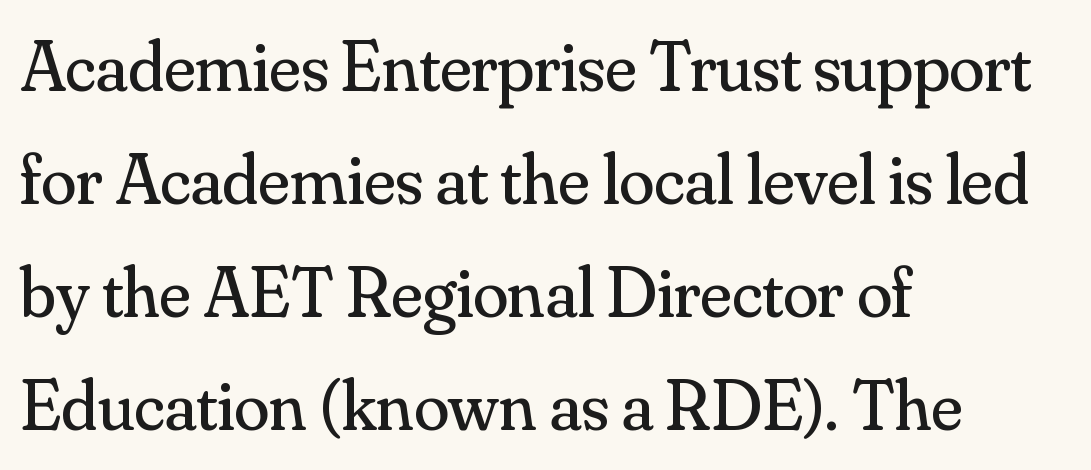
{"serif": "yes", "italic": "no", "bold": "no", "weight": "regular", "width": "normal", "stroke_contrast": "medium", "x_height": "small", "monospaced": "no", "underline": "no", "align": "left", "line_spacing": "normal", "line_spacing_ratio": 1.57, "letter_spacing": "normal", "letter_spacing_em": 0.0, "glyph_px": 72}
